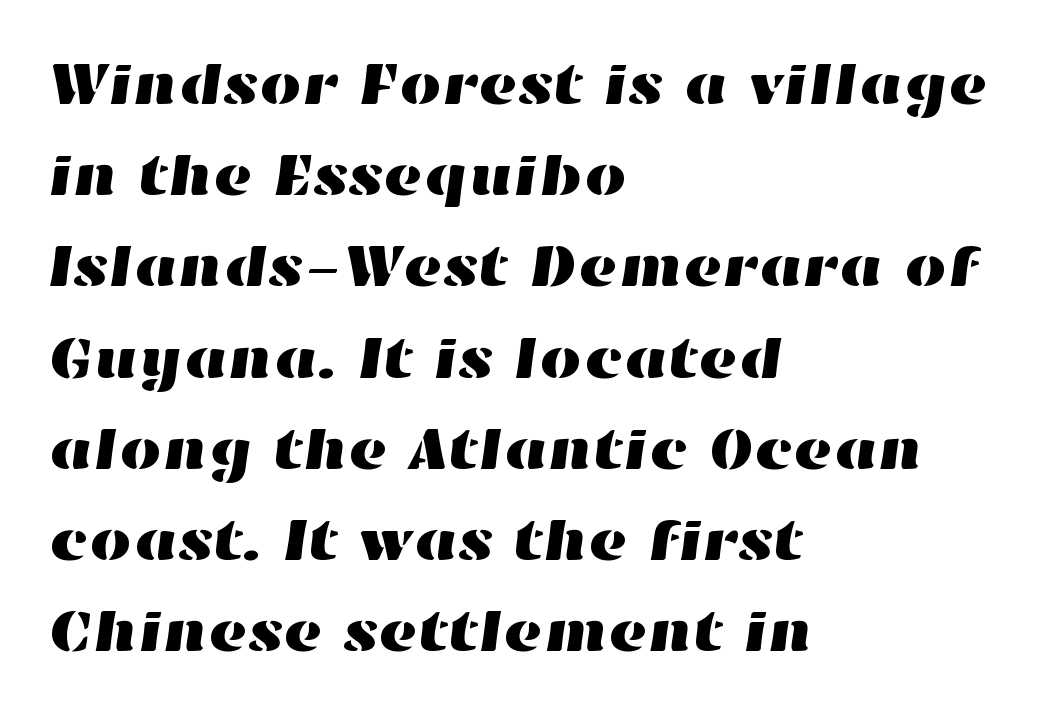
Here the designer chose a conventional face with non-uniform glyph widths. Leading matches the norm, producing a regular column. Leftover space on each line is placed entirely after the last word. Type without underlining. No extra tracking has been applied to these lines.
